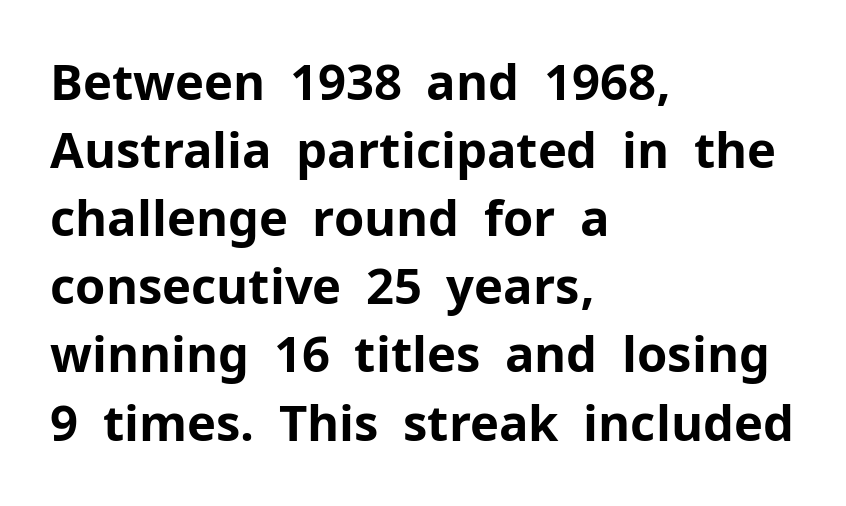
Q: Is the text bold? A: Yes.
Q: Is the text italic (slanted)? A: No, it is upright.
Q: Is the typeface a serif or a sans-serif typeface? A: Sans-serif.
Q: Is the text underlined? A: No.
Q: How is the paragraph aligned? A: Left-aligned.
Q: Is the spacing between letters normal or unusually wide? A: Normal.
Q: Is the spacing between lines tight, normal or loose? A: Normal.
Q: Width (condensed, normal, or wide)? A: Normal.
Q: Stroke contrast? A: Low.
Q: x-height? A: Medium.
Q: Monospaced? A: No.
